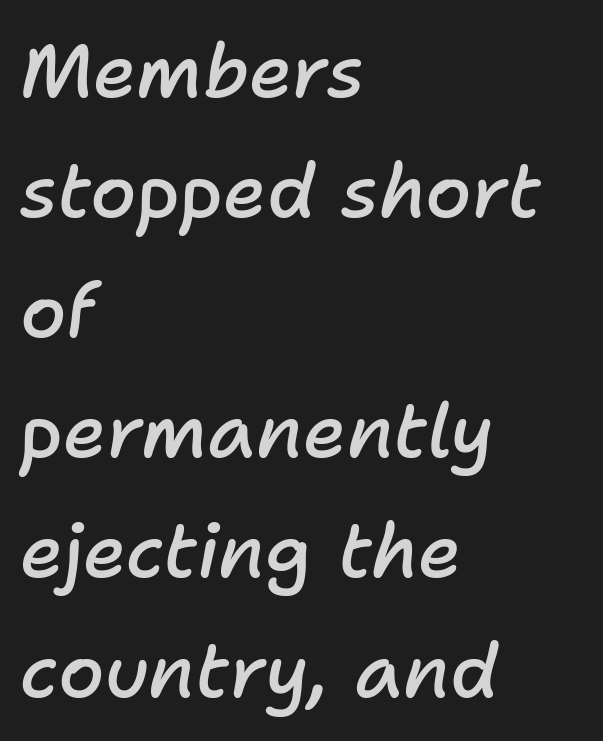
The image shows 75 px semibold type, italic (leaning right); set left-aligned, normal line spacing (1.6x), normal letter spacing, not underlined; low stroke contrast and a medium x-height.
